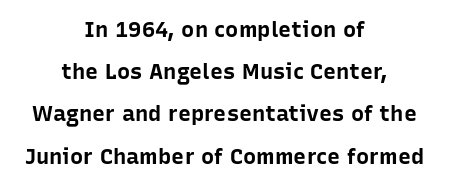
The image shows 22 px bold type, upright; set centered, loose line spacing (1.92x), normal letter spacing, not underlined.
